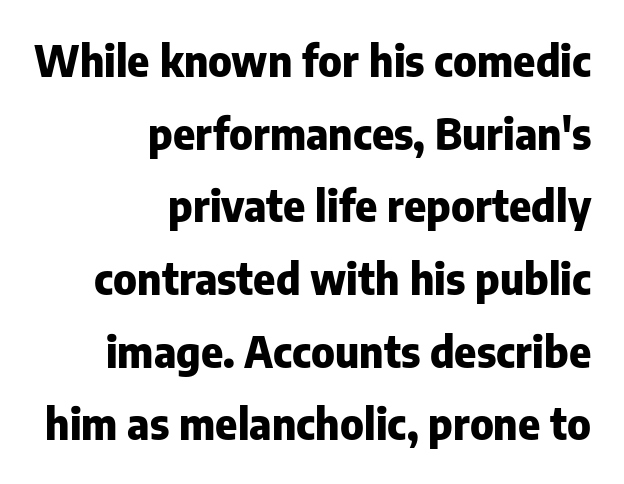
Q: Is the text bold? A: Yes.
Q: Is the text italic (slanted)? A: No, it is upright.
Q: Is the typeface a serif or a sans-serif typeface? A: Sans-serif.
Q: Is the text underlined? A: No.
Q: How is the paragraph aligned? A: Right-aligned.
Q: Is the spacing between letters normal or unusually wide? A: Normal.
Q: Width (condensed, normal, or wide)? A: Normal.
Q: Stroke contrast? A: Low.
Q: x-height? A: Medium.
Q: Monospaced? A: No.
